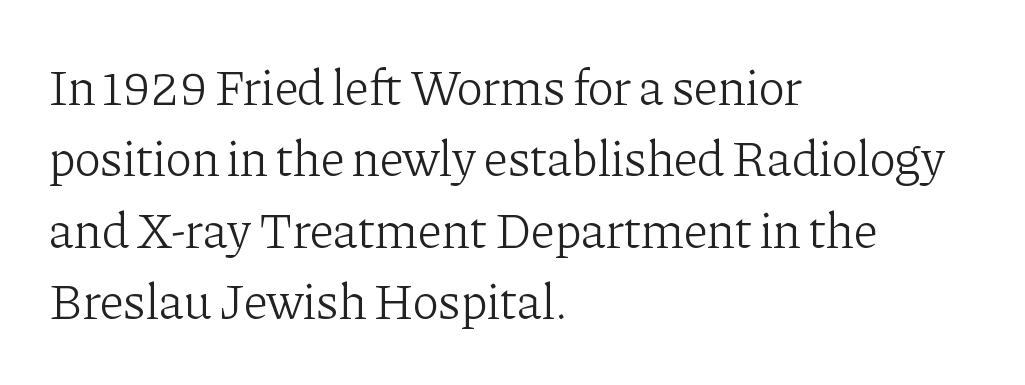
Is there much room between lines? A standard amount, neither cramped nor airy. Visually the block forms a straight wall on the left and a jagged coastline on the right. Looks like regular typesetting: each glyph gets only the width it needs. Vertical strokes here are truly vertical.
